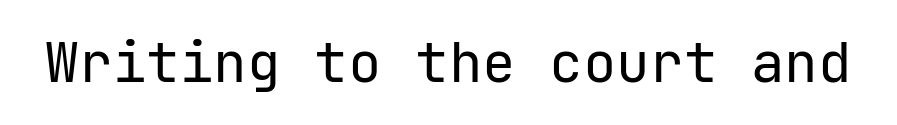
Q: Is the text bold? A: No.
Q: Is the text italic (slanted)? A: No, it is upright.
Q: Is the typeface a serif or a sans-serif typeface? A: Sans-serif.
Q: Is the text underlined? A: No.
Q: Is the spacing between letters normal or unusually wide? A: Normal.
Q: Width (condensed, normal, or wide)? A: Normal.
Q: Stroke contrast? A: Low.
Q: x-height? A: Medium.
Q: Monospaced? A: Yes.
